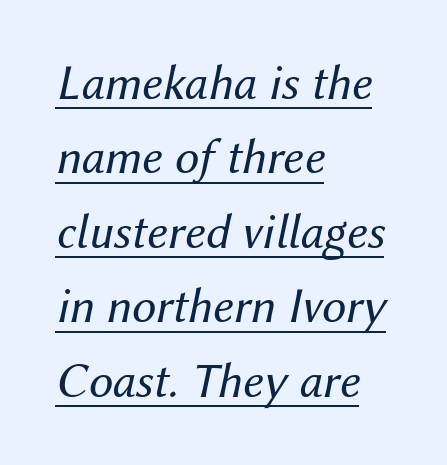
Nobody touched the tracking dial on this one. Leading matches the norm, producing a regular column. Where is the straight margin? On the left. Students, observe the line beneath the letters — that is underlining. Varying glyph widths throughout — classic text-font behaviour. Slant detected: the letters are inclined.
